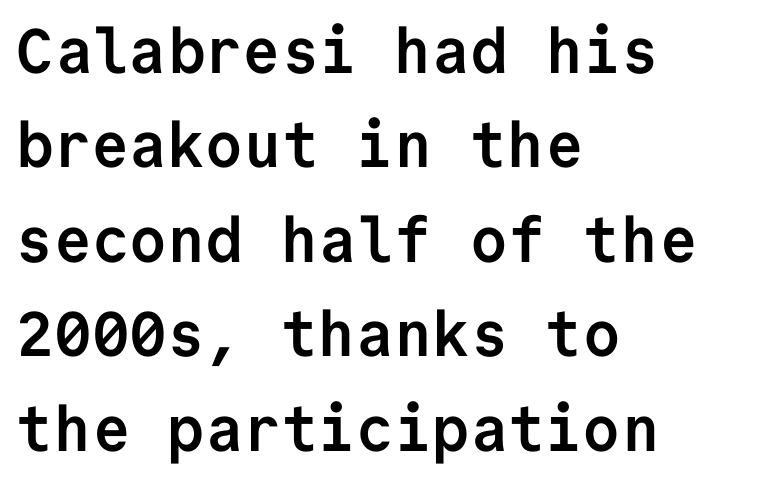
The image shows 63 px semibold sans-serif type, upright, monospaced; set left-aligned, normal line spacing (1.5x), normal letter spacing, not underlined; low stroke contrast and a medium x-height.
